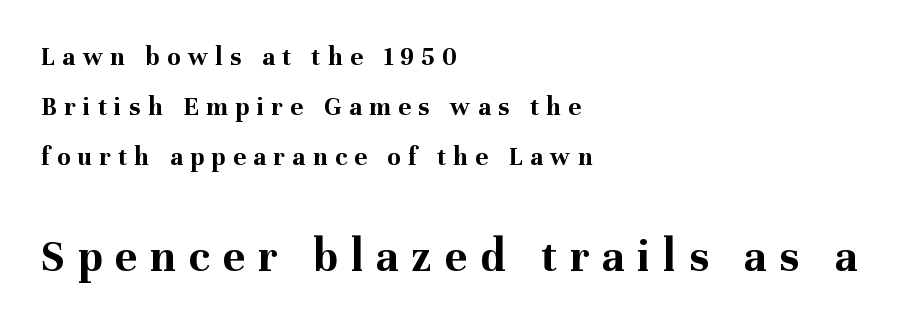
Q: Is the text bold? A: Yes.
Q: Is the text italic (slanted)? A: No, it is upright.
Q: Is the typeface a serif or a sans-serif typeface? A: Serif.
Q: Is the text underlined? A: No.
Q: How is the paragraph aligned? A: Left-aligned.
Q: Is the spacing between letters normal or unusually wide? A: Unusually wide.
Q: Which block of text is set in a larger size, the first (top) or the second (bottom)? A: The second (bottom) one.
Q: Width (condensed, normal, or wide)? A: Normal.
Q: Stroke contrast? A: Medium.
Q: x-height? A: Medium.
Q: Monospaced? A: No.
